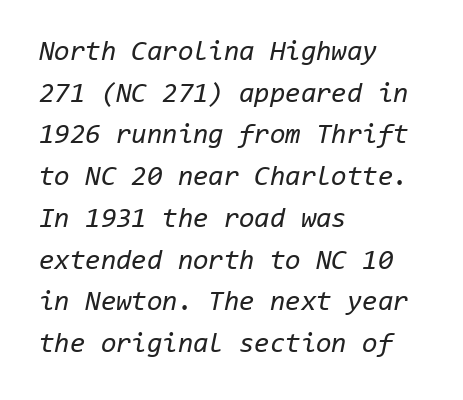
{"italic": "yes", "lean": "right", "slant_degrees": 11, "bold": "no", "weight": "regular", "width": "normal", "stroke_contrast": "low", "x_height": "medium", "monospaced": "yes", "underline": "no", "align": "left", "line_spacing": "normal", "line_spacing_ratio": 1.49, "letter_spacing": "normal", "letter_spacing_em": 0.0, "glyph_px": 28}
